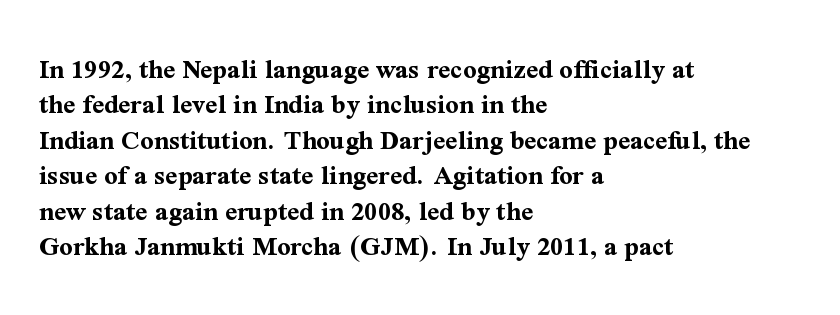
Q: Is the text bold? A: Yes.
Q: Is the text italic (slanted)? A: No, it is upright.
Q: Is the typeface a serif or a sans-serif typeface? A: Serif.
Q: Is the text underlined? A: No.
Q: How is the paragraph aligned? A: Left-aligned.
Q: Is the spacing between letters normal or unusually wide? A: Normal.
Q: Width (condensed, normal, or wide)? A: Normal.
Q: Stroke contrast? A: Medium.
Q: x-height? A: Medium.
Q: Monospaced? A: No.
